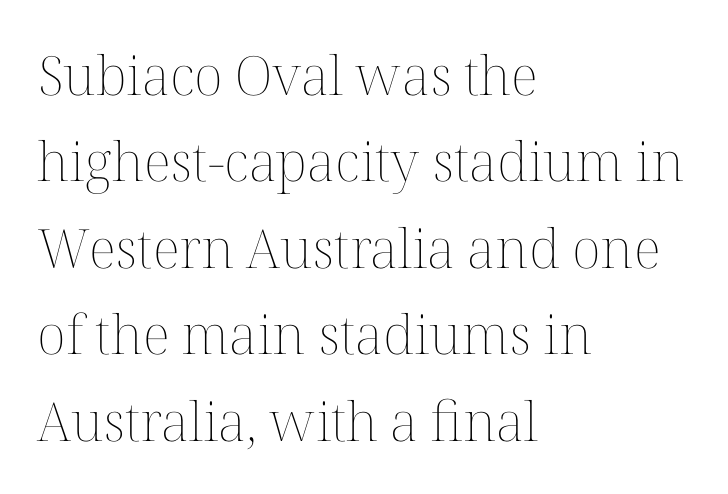
The image shows 54 px thin type, upright; set left-aligned, normal line spacing (1.6x), normal letter spacing, not underlined; medium stroke contrast and a medium x-height.
